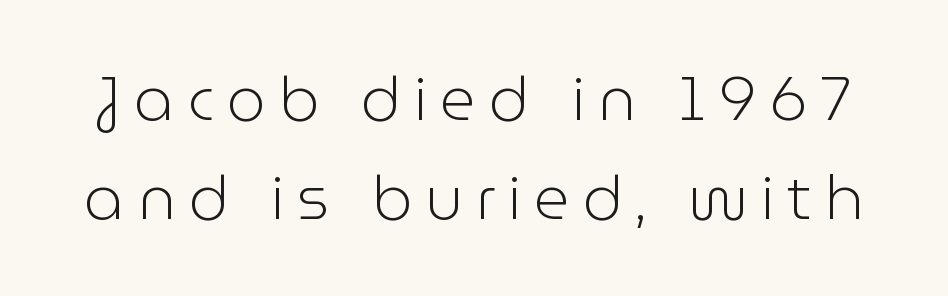
Q: Is the text bold? A: No.
Q: Is the text italic (slanted)? A: No, it is upright.
Q: Is the typeface a serif or a sans-serif typeface? A: Sans-serif.
Q: Is the text underlined? A: No.
Q: Is the spacing between letters normal or unusually wide? A: Unusually wide.
Q: Is the spacing between lines tight, normal or loose? A: Normal.
Q: Width (condensed, normal, or wide)? A: Normal.
Q: Stroke contrast? A: Low.
Q: x-height? A: Medium.
Q: Monospaced? A: No.
